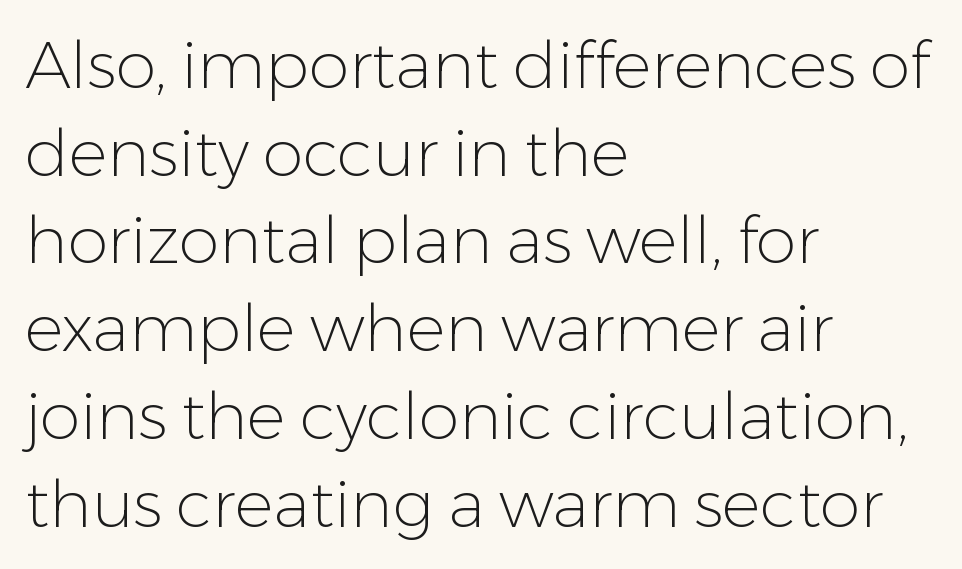
The image shows 65 px light sans-serif type, upright; set left-aligned, normal line spacing (1.35x), normal letter spacing, not underlined; low stroke contrast and a medium x-height.
